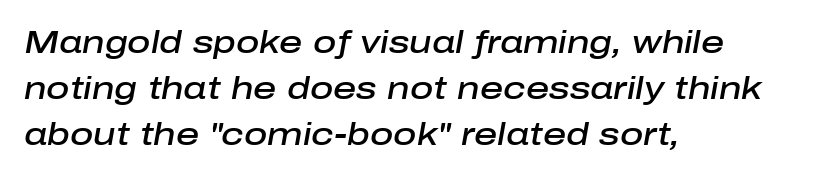
Bare-footed words on every line. This sample has the flowing, uneven cadence of proportional lettering. Is the block centered? No — it sits flush against the left margin. Each word holds together tightly as a unit, with standard inter-letter gaps. Line spacing here is normal.
